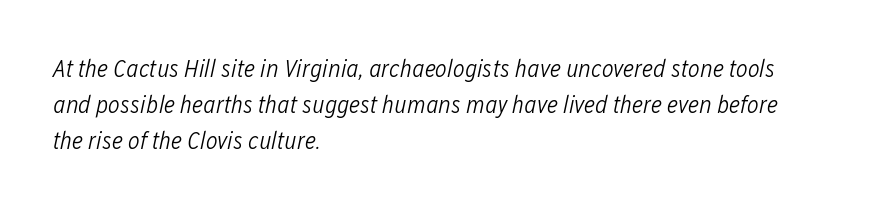
The block of text has a typical density, with ordinary space between rows. The passage shown is not bold in any degree. Notice how the passage keeps a crisp vertical edge on the left only. The passage shown leans; its letterforms are oblique. Lines of text with bare space underneath.
